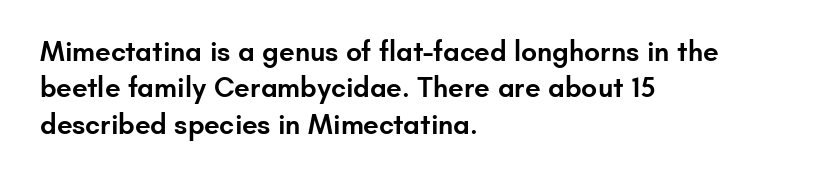
{"serif": "no", "italic": "no", "bold": "semi", "weight": "semibold", "width": "normal", "stroke_contrast": "low", "x_height": "small", "monospaced": "no", "underline": "no", "align": "left", "line_spacing": "normal", "line_spacing_ratio": 1.3, "letter_spacing": "normal", "letter_spacing_em": 0.0, "glyph_px": 28}
